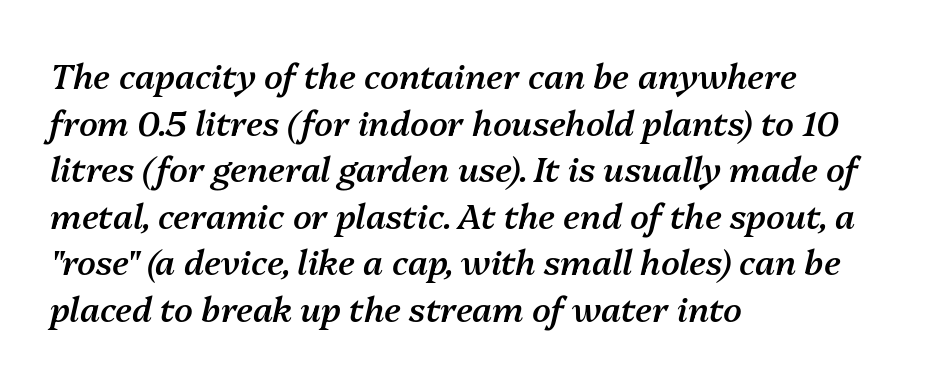
The passage shown is typed in a proportional face where columns would drift. The strip under each line holds only bare page. The tracking reads as untouched default to a designer's eye. Slightly chunky letters — semibold, I'd say, not full bold. Interline gaps are of average width in this sample. The ragged edge is on the right, which tells us the setting is flush left.
